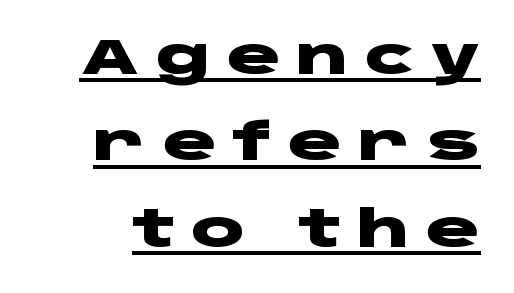
{"serif": "no", "italic": "no", "bold": "yes", "weight": "heavy", "width": "wide", "stroke_contrast": "low", "x_height": "large", "monospaced": "no", "underline": "yes", "line_spacing_ratio": 1.73, "letter_spacing": "wide", "letter_spacing_em": 0.32, "glyph_px": 50}
